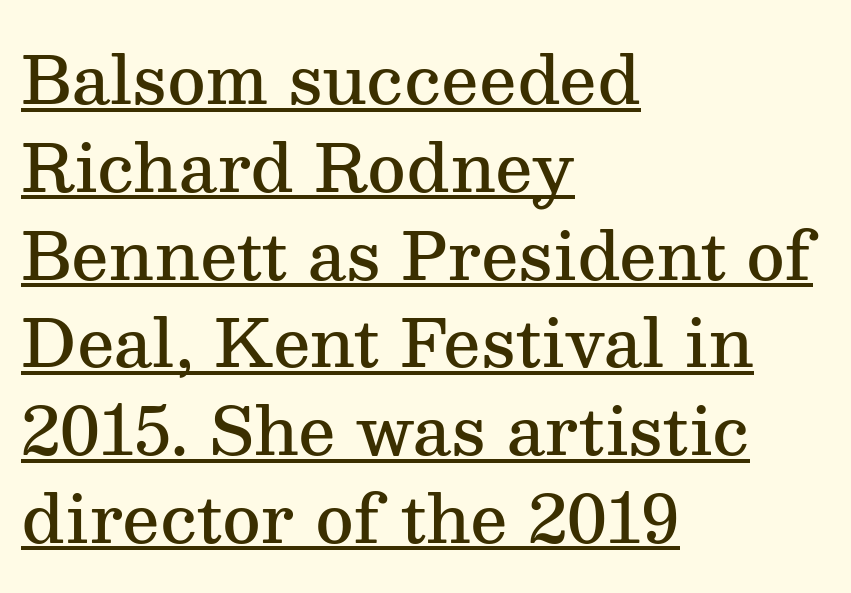
The letters stand straight up with perfectly vertical stems. Beneath each row of characters lies a ruled line. Students, this is semibold: more ink than regular, less than bold. Does the type have serifs? Yes, each stem ends in a small foot.
